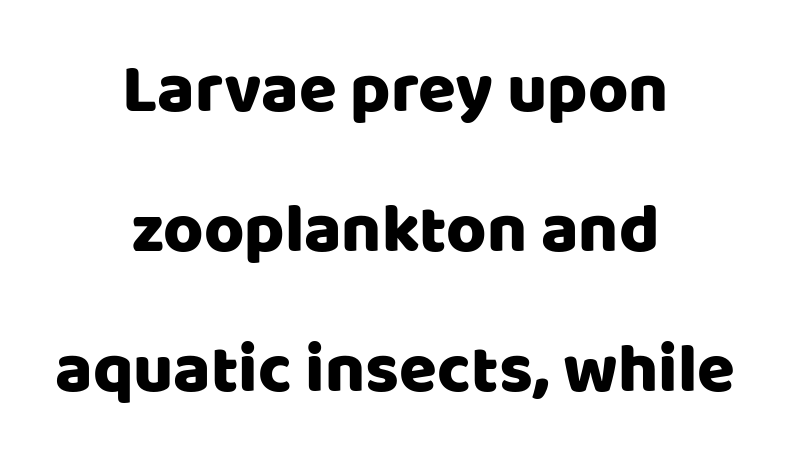
The letterforms sit shoulder to shoulder at normal distance. Students, observe: this is what heavily led, spacious text looks like. A typesetter would call this proportional, since set widths differ per character. The letters carry no serifs — their stems end cleanly without finishing strokes.
